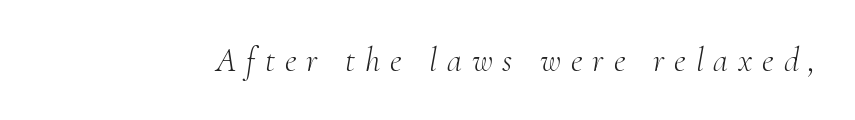
The image shows 34 px light serif type, italic (leaning right); set unusually wide letter spacing (+0.29 em), not underlined; medium stroke contrast and a small x-height.
